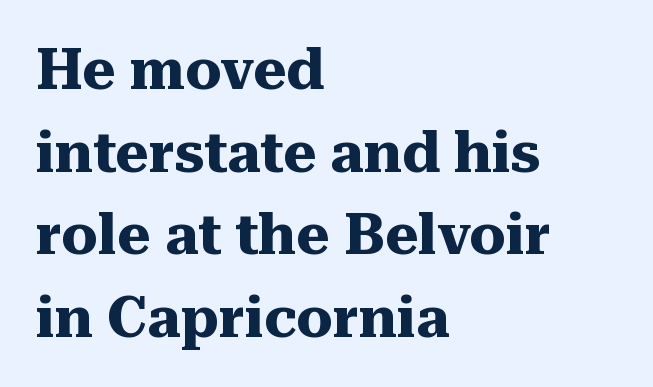
Q: Is the text bold? A: Yes.
Q: Is the text italic (slanted)? A: No, it is upright.
Q: Is the typeface a serif or a sans-serif typeface? A: Serif.
Q: Is the text underlined? A: No.
Q: How is the paragraph aligned? A: Left-aligned.
Q: Is the spacing between letters normal or unusually wide? A: Normal.
Q: Is the spacing between lines tight, normal or loose? A: Normal.
Q: Width (condensed, normal, or wide)? A: Normal.
Q: Stroke contrast? A: Medium.
Q: x-height? A: Medium.
Q: Monospaced? A: No.
